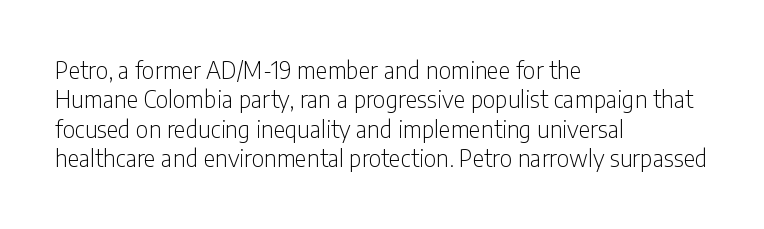
{"italic": "no", "bold": "no", "underline": "no", "align": "left", "line_spacing": "normal", "line_spacing_ratio": 1.28, "letter_spacing": "normal", "letter_spacing_em": 0.0, "glyph_px": 23}
